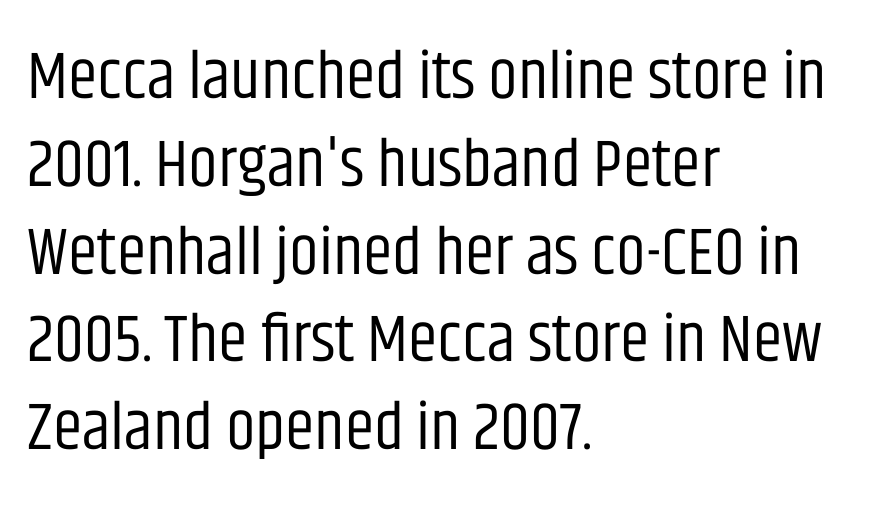
{"serif": "no", "italic": "no", "bold": "no", "weight": "regular", "width": "condensed", "stroke_contrast": "low", "x_height": "large", "monospaced": "no", "underline": "no", "align": "left", "line_spacing": "normal", "line_spacing_ratio": 1.31, "letter_spacing": "normal", "letter_spacing_em": 0.0, "glyph_px": 67}
